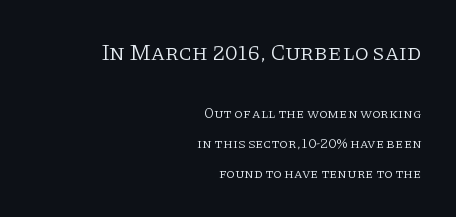
Q: Is the text bold? A: No.
Q: Is the text italic (slanted)? A: No, it is upright.
Q: Is the text underlined? A: No.
Q: How is the paragraph aligned? A: Right-aligned.
Q: Is the spacing between letters normal or unusually wide? A: Normal.
Q: Is the spacing between lines tight, normal or loose? A: Loose.
Q: Which block of text is set in a larger size, the first (top) or the second (bottom)? A: The first (top) one.
